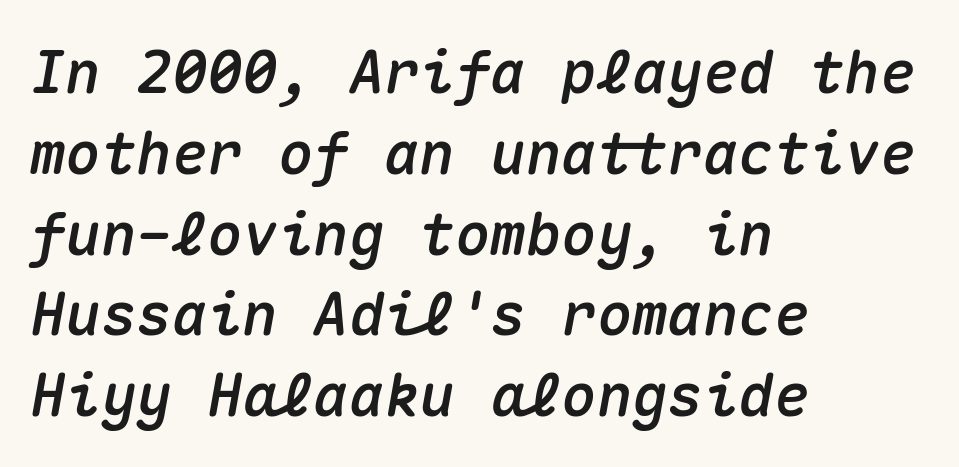
Type without underlining. A typesetter would call this monospace, since all characters share one set width. In CSS terms this would be text-align: left. The letters are slanted; this is an italic face. Students, observe: this is what conventionally led text looks like. This sample uses plain, unmodified letter spacing.
